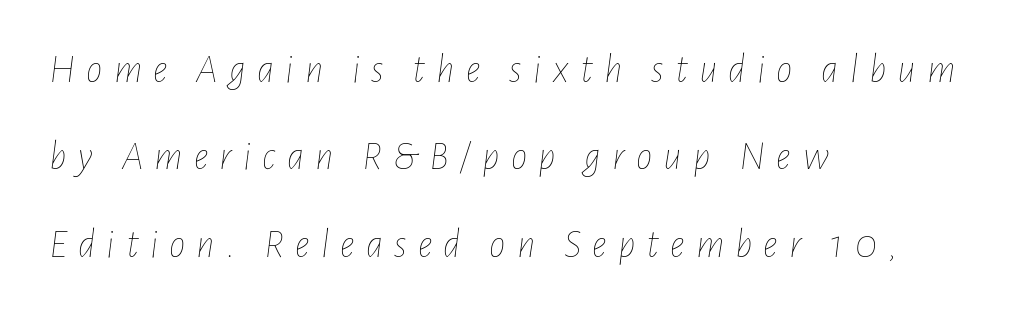
Leftover space on each line is placed entirely after the last word. Compared with typical body copy, the letter spacing here is much looser. The glyphs are unaccompanied by any horizontal stroke below them. This block would shrink considerably if given ordinary leading; it's expanded now. Note the varied advance widths — an 'i' is clearly narrower than an 'm'. This is not heavy type; no bold has been used.
